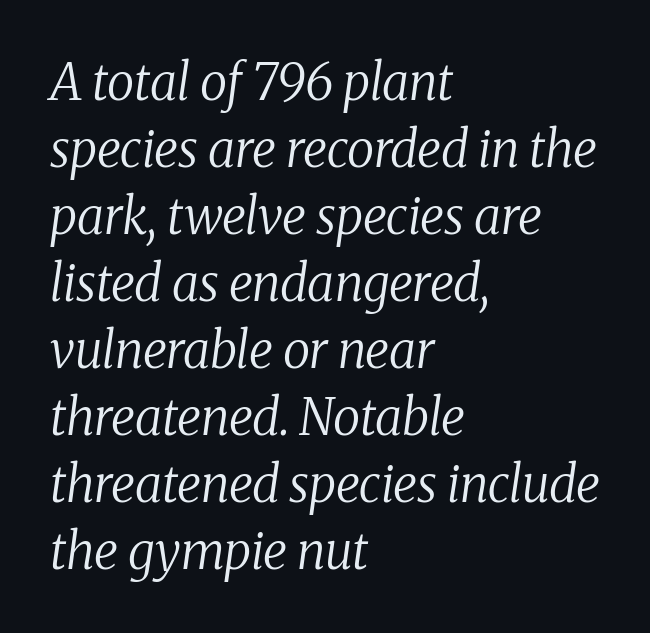
Q: Is the text bold? A: No.
Q: Is the text italic (slanted)? A: Yes, it leans right by about 8 degrees.
Q: Is the typeface a serif or a sans-serif typeface? A: Serif.
Q: Is the text underlined? A: No.
Q: How is the paragraph aligned? A: Left-aligned.
Q: Is the spacing between letters normal or unusually wide? A: Normal.
Q: Is the spacing between lines tight, normal or loose? A: Normal.
Q: Width (condensed, normal, or wide)? A: Normal.
Q: Stroke contrast? A: Medium.
Q: x-height? A: Medium.
Q: Monospaced? A: No.
